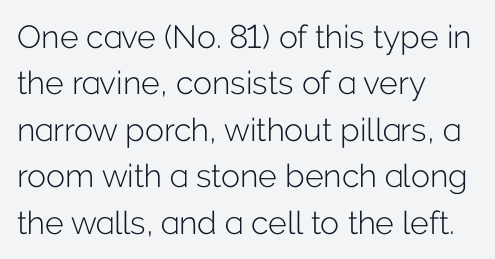
{"serif": "no", "italic": "no", "bold": "no", "weight": "light", "width": "normal", "stroke_contrast": "low", "x_height": "medium", "monospaced": "no", "underline": "no", "align": "left", "line_spacing": "normal", "line_spacing_ratio": 1.45, "letter_spacing": "normal", "letter_spacing_em": 0.0, "glyph_px": 32}
